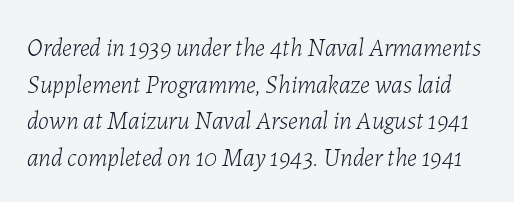
Q: Is the text bold? A: No.
Q: Is the text italic (slanted)? A: Yes, it leans right by about 7 degrees.
Q: Is the text underlined? A: No.
Q: Is the spacing between letters normal or unusually wide? A: Normal.
Q: Is the spacing between lines tight, normal or loose? A: Normal.
